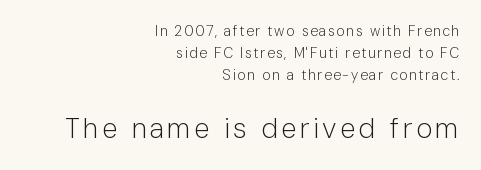
{"serif": "no", "italic": "no", "bold": "no", "weight": "light", "width": "normal", "stroke_contrast": "low", "x_height": "medium", "monospaced": "no", "underline": "no", "align": "right", "line_spacing": "normal", "line_spacing_ratio": 1.57, "larger_block": "second", "size_ratio": 2.0, "glyph_px": 28}
